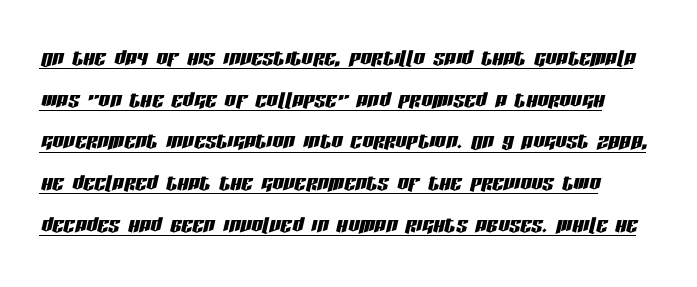
{"italic": "yes", "lean": "right", "slant_degrees": 13, "width": "condensed", "stroke_contrast": "low", "x_height": "large", "monospaced": "no", "underline": "yes", "line_spacing": "normal", "line_spacing_ratio": 1.49, "letter_spacing": "normal", "letter_spacing_em": 0.0, "glyph_px": 28}
